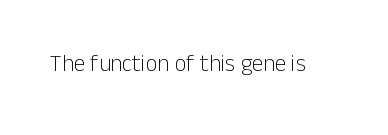
{"italic": "no", "bold": "no", "underline": "no", "letter_spacing": "normal", "letter_spacing_em": 0.0, "glyph_px": 23}
